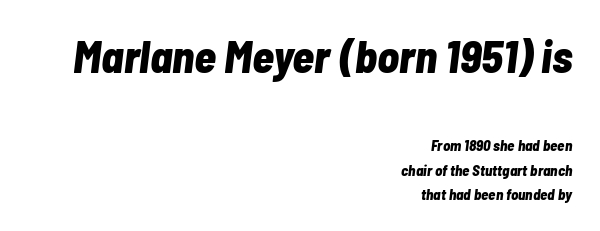
You can tell it's italic because the verticals aren't actually vertical. Each new line begins a customary step beneath the previous one. Heavy-handed strokes throughout: this text is bold. How are the letters spaced? Ordinarily, with no added tracking. Anything drawn beneath the words? Only blank space.
